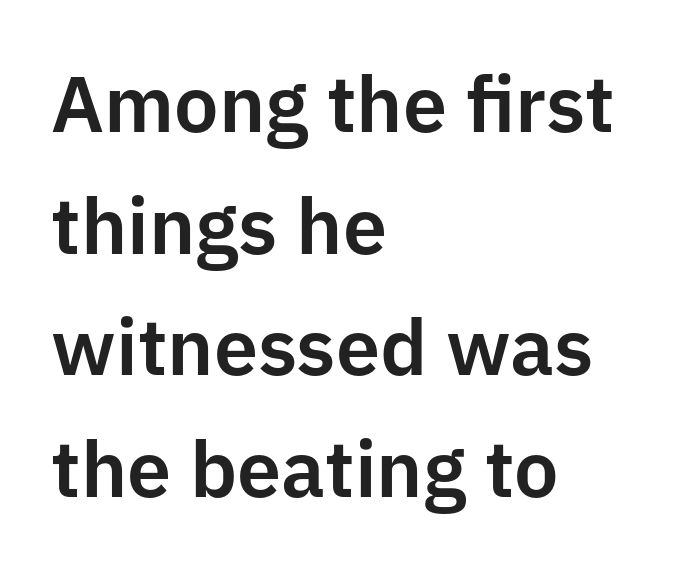
{"serif": "no", "italic": "no", "width": "normal", "stroke_contrast": "low", "x_height": "medium", "monospaced": "no", "underline": "no", "align": "left", "line_spacing": "normal", "line_spacing_ratio": 1.54, "letter_spacing": "normal", "letter_spacing_em": 0.0, "glyph_px": 79}
